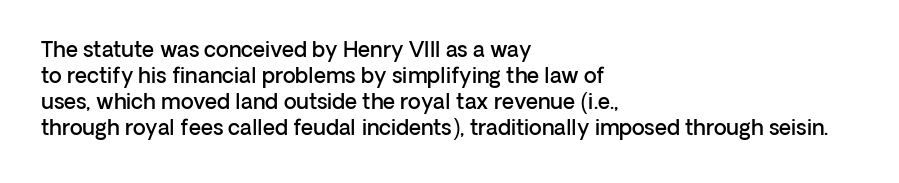
The image shows 21 px text type, upright; set left-aligned, line spacing 1.24x, normal letter spacing, not underlined.
